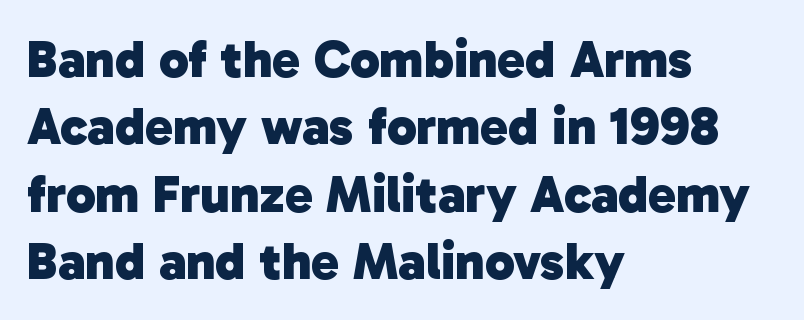
The strokes are fattened all the way to bold. Caption: multi-line text, flush left, ragged right. This sample uses plain, unmodified letter spacing. Letters rest on an invisible, unmarked baseline. Varying glyph widths throughout — classic text-font behaviour.
